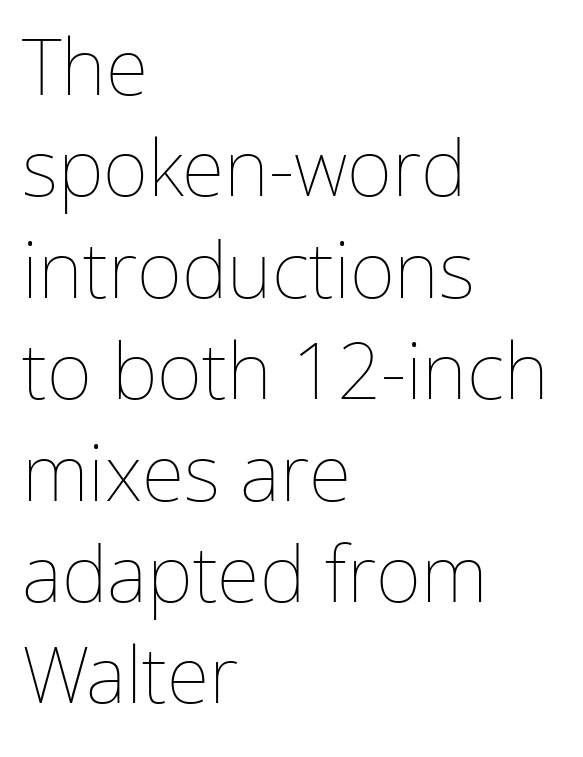
Q: Is the text bold? A: No.
Q: Is the text italic (slanted)? A: No, it is upright.
Q: Is the text underlined? A: No.
Q: How is the paragraph aligned? A: Left-aligned.
Q: Is the spacing between letters normal or unusually wide? A: Normal.
Q: Is the spacing between lines tight, normal or loose? A: Normal.
Q: Width (condensed, normal, or wide)? A: Normal.
Q: Stroke contrast? A: Low.
Q: x-height? A: Medium.
Q: Monospaced? A: No.
